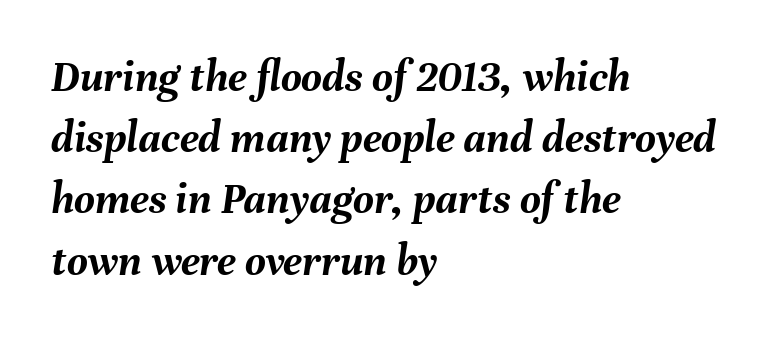
The image shows 45 px semibold type, italic (leaning right); set left-aligned, normal line spacing (1.36x), normal letter spacing, not underlined; medium stroke contrast and a medium x-height.
